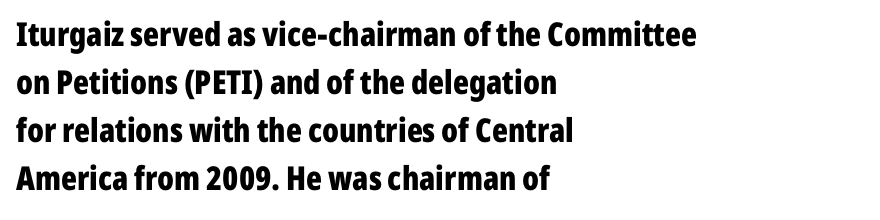
Q: Is the text bold? A: Yes.
Q: Is the text italic (slanted)? A: No, it is upright.
Q: Is the typeface a serif or a sans-serif typeface? A: Sans-serif.
Q: Is the text underlined? A: No.
Q: How is the paragraph aligned? A: Left-aligned.
Q: Is the spacing between letters normal or unusually wide? A: Normal.
Q: Is the spacing between lines tight, normal or loose? A: Normal.
Q: Width (condensed, normal, or wide)? A: Condensed.
Q: Stroke contrast? A: Low.
Q: x-height? A: Medium.
Q: Monospaced? A: No.
